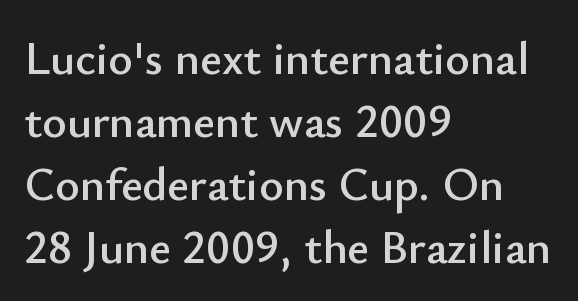
{"serif": "no", "italic": "no", "width": "normal", "stroke_contrast": "low", "x_height": "small", "monospaced": "no", "underline": "no", "align": "left", "line_spacing": "normal", "line_spacing_ratio": 1.34, "letter_spacing": "normal", "letter_spacing_em": 0.0, "glyph_px": 47}
